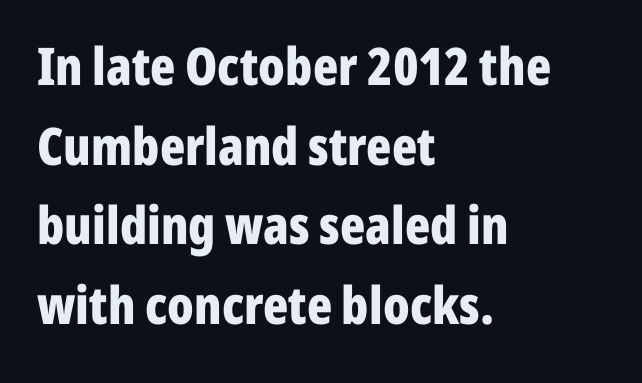
{"serif": "no", "italic": "no", "bold": "yes", "weight": "bold", "width": "condensed", "stroke_contrast": "low", "x_height": "medium", "monospaced": "no", "underline": "no", "align": "left", "line_spacing": "normal", "line_spacing_ratio": 1.53, "letter_spacing": "normal", "letter_spacing_em": 0.0, "glyph_px": 52}
